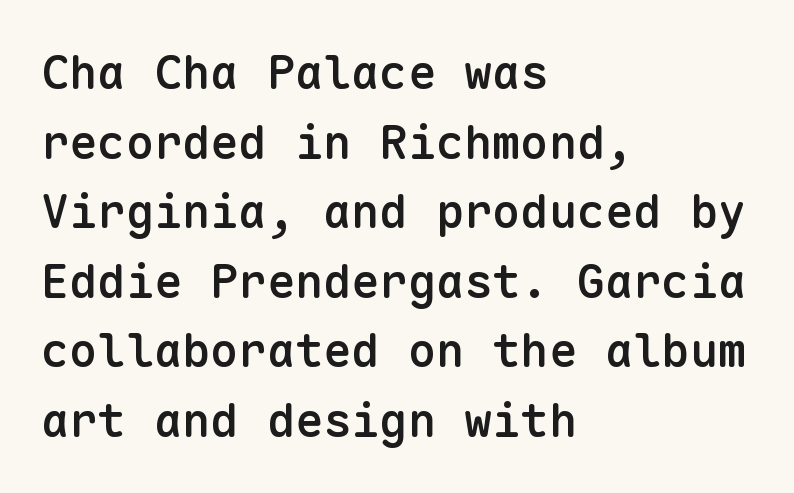
The image shows 47 px semibold sans-serif type, upright, monospaced; set left-aligned, normal line spacing (1.48x), normal letter spacing, not underlined; low stroke contrast and a medium x-height.
